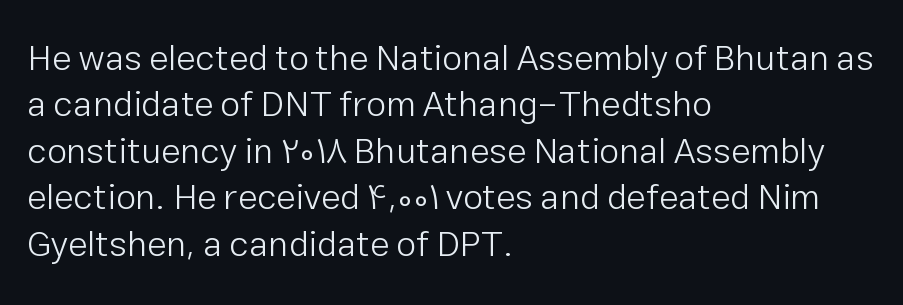
Honestly, the letter spacing is just normal — you wouldn't notice it. The characters are drawn with everyday or finer stroke widths. The line-height multiplier appears to be the usual default. Plain, unruled lines of type. Varying glyph widths throughout — classic text-font behaviour.
